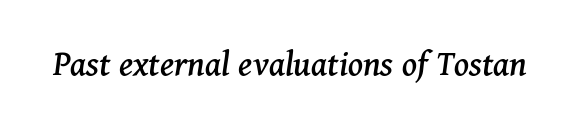
The image shows 37 px serif type, italic (leaning right); set normal letter spacing, not underlined; medium stroke contrast and a medium x-height.
